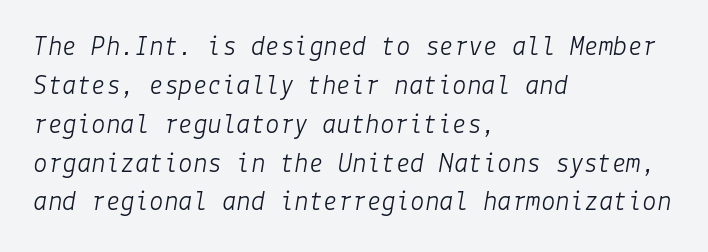
The image shows 29 px light type, italic (leaning right); set left-aligned, normal line spacing (1.34x), normal letter spacing, not underlined; low stroke contrast and a medium x-height.
